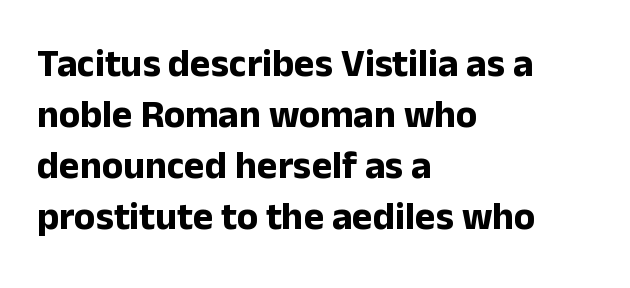
The image shows 39 px bold sans-serif type, upright; set left-aligned, normal line spacing (1.31x), normal letter spacing, not underlined; low stroke contrast and a medium x-height.
